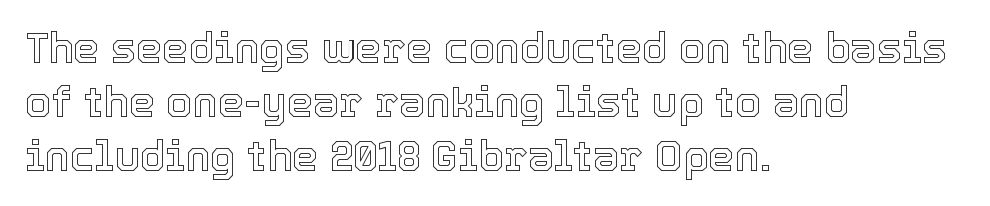
Compared with a centered layout, this one pins lines to the left instead. Upright lettering throughout. Here the glyphs are tracked normally, forming tight word shapes. The glyphs are unaccompanied by any horizontal stroke below them.
